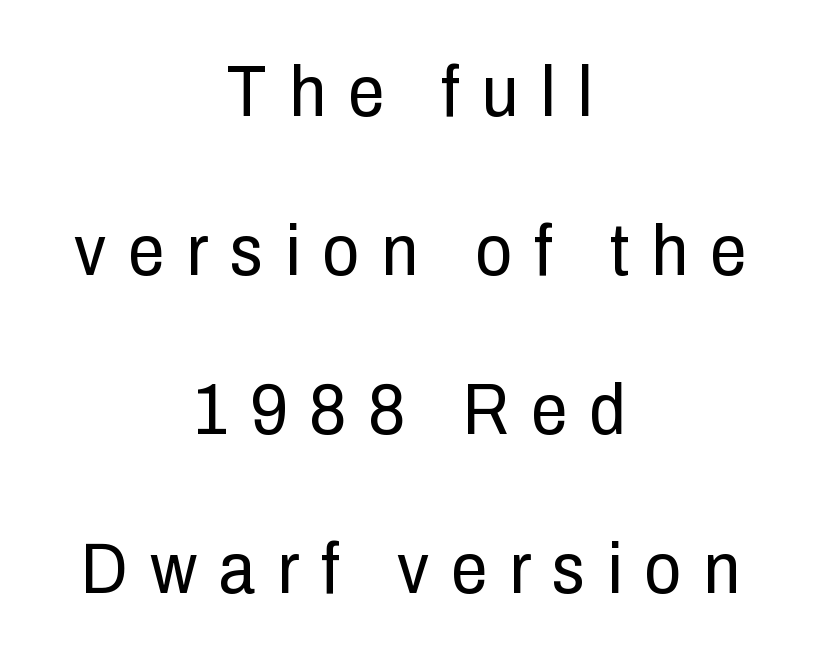
{"serif": "no", "italic": "no", "bold": "no", "weight": "regular", "width": "condensed", "stroke_contrast": "low", "x_height": "medium", "monospaced": "no", "underline": "no", "align": "center", "line_spacing": "loose", "line_spacing_ratio": 2.18, "letter_spacing": "wide", "letter_spacing_em": 0.3, "glyph_px": 73}
